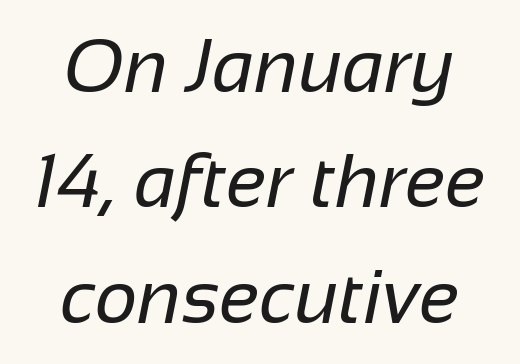
{"serif": "no", "bold": "no", "weight": "regular", "width": "normal", "stroke_contrast": "low", "x_height": "medium", "monospaced": "no", "underline": "no", "align": "center", "line_spacing": "normal", "line_spacing_ratio": 1.54, "letter_spacing": "normal", "letter_spacing_em": 0.0, "glyph_px": 75}
